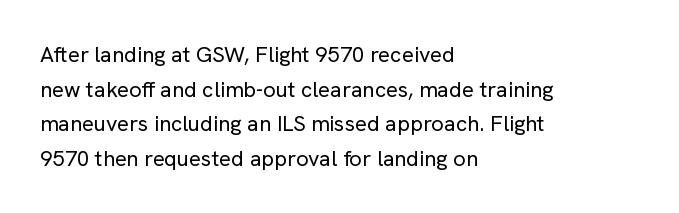
Which margin do the lines hug? The left one — the right edge is uneven. This is roman type, the default non-slanted kind. Summary of vertical rhythm: regular, with standard interline spacing. These glyphs show unthickened strokes, regular width or finer. The rendering keeps characters at their native spacing. The gap between lines stays unmarked.
